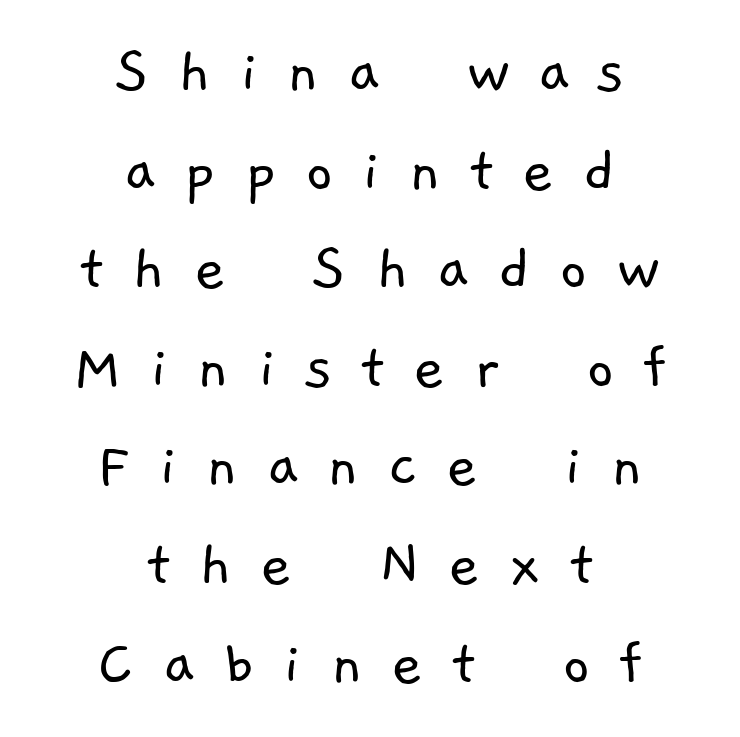
Q: Is the text bold? A: No.
Q: Is the typeface a serif or a sans-serif typeface? A: Sans-serif.
Q: Is the text underlined? A: No.
Q: How is the paragraph aligned? A: Centered.
Q: Is the spacing between letters normal or unusually wide? A: Unusually wide.
Q: Is the spacing between lines tight, normal or loose? A: Normal.
Q: Width (condensed, normal, or wide)? A: Normal.
Q: Stroke contrast? A: Low.
Q: x-height? A: Medium.
Q: Monospaced? A: No.
